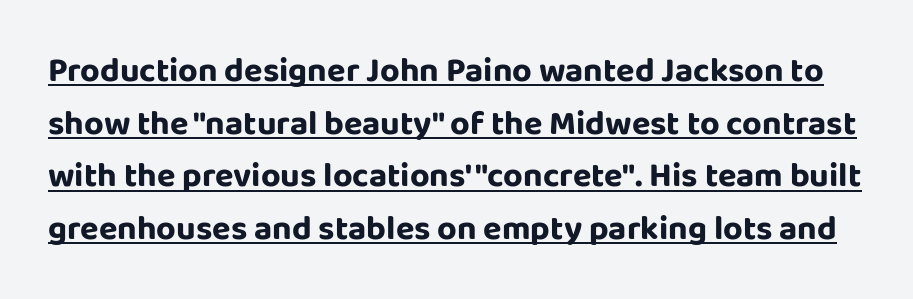
Short note: letters normally spaced. The lettering is marked with a stroke running underneath it. Horizontal bands of white between lines are of average thickness. Notice how the stems are strictly vertical — no italics here.
